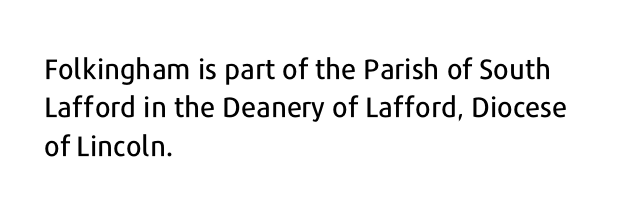
{"serif": "no", "italic": "no", "width": "normal", "stroke_contrast": "low", "x_height": "medium", "monospaced": "no", "underline": "no", "align": "left", "line_spacing": "normal", "line_spacing_ratio": 1.37, "letter_spacing": "normal", "letter_spacing_em": 0.0, "glyph_px": 28}
